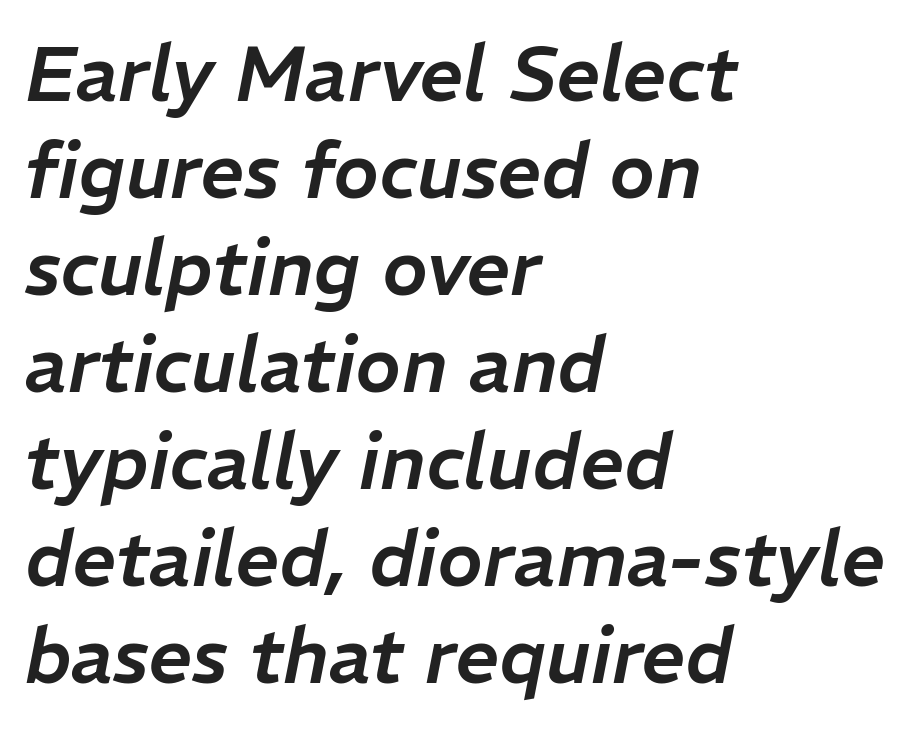
Bare-footed words on every line. Is the type slanted? Yes — the strokes lean at a clear angle. Honestly, the row spacing looks completely unremarkable. Do the characters align in a grid? No, the font is proportional. This sample is left-justified, so line endings fall wherever the words run out.
